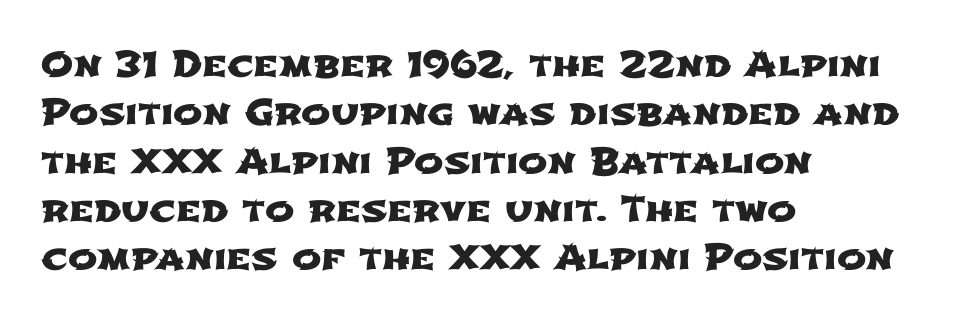
The image shows 35 px wide sans-serif type; set left-aligned, normal line spacing (1.38x), normal letter spacing, not underlined; low stroke contrast and a medium x-height.
